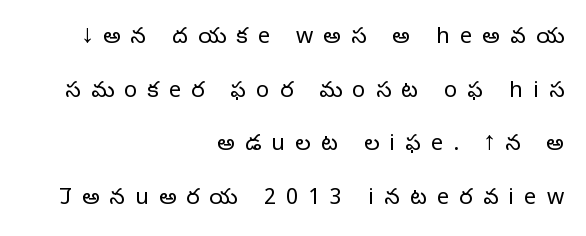
The face used here is rendered with a markedly widened letterfit. The string is rendered with underlining switched off. Reading down the column, the eye jumps a long way to each next line. The type sits square on the baseline with zero lean. This sample is right-justified, so line beginnings fall wherever the words allow.
